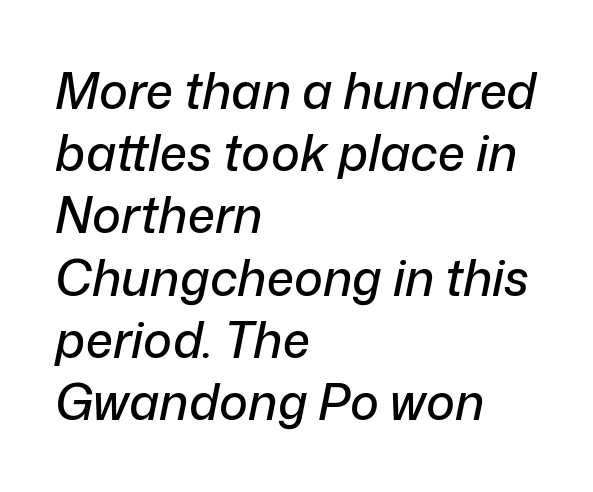
The image shows 49 px text type, italic (leaning right); set left-aligned, normal line spacing (1.27x), normal letter spacing, not underlined; low stroke contrast and a medium x-height.
